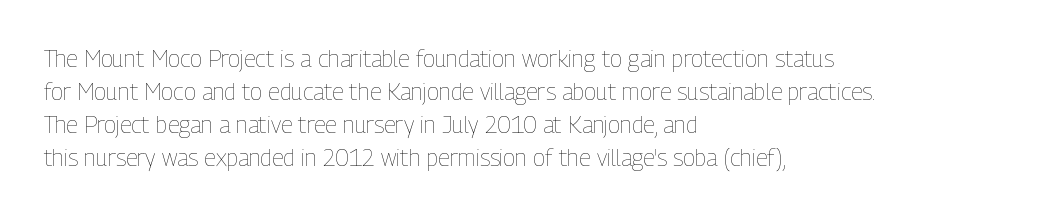
Honestly, the row spacing looks completely unremarkable. Caption: face not bold, strokes unweighted. Posture: vertical. This rendering features lettering with no underline. The setting favours the left margin, as ordinary paragraphs usually do.
